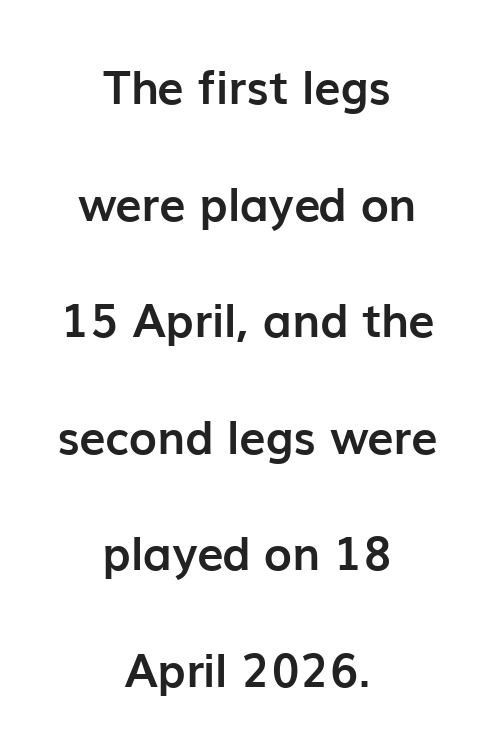
The image shows 47 px semibold sans-serif type, upright; set centered, loose line spacing (2.48x), normal letter spacing, not underlined; low stroke contrast and a medium x-height.
